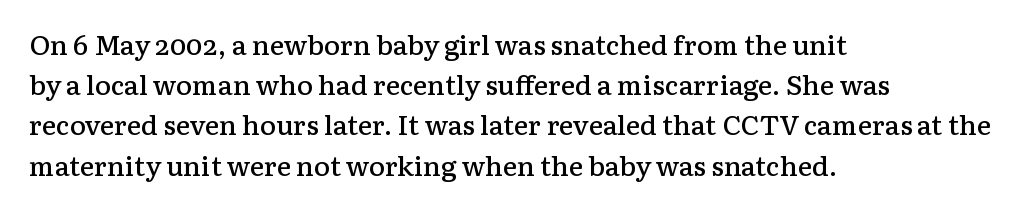
The paragraph has a hard left edge and a soft right edge. Nobody drew a line under any word here. Notice how descenders clear the ascenders below comfortably — that's standard leading. Its strokes are somewhat broadened, the hallmark of semibold type. The axis of the letterforms is exactly vertical. The letterforms sit shoulder to shoulder at normal distance.
